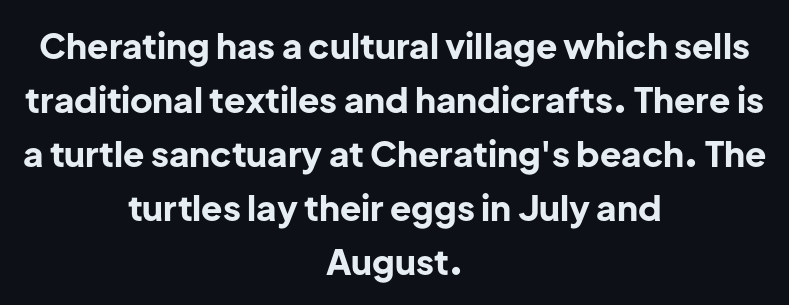
The letters are bold, with thick, heavy strokes. Serifs: no, the terminals of the letterforms are clean. Note the varied advance widths — an 'i' is clearly narrower than an 'm'. No extra tracking has been applied to these lines. Quick note: underline off.
